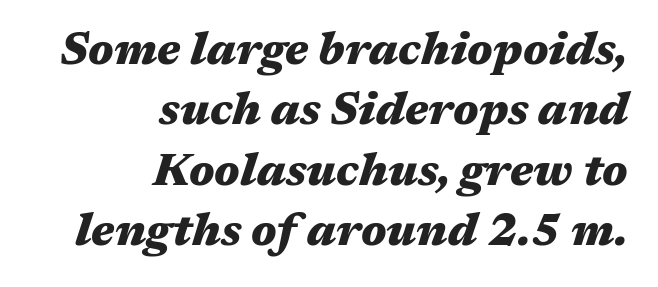
You could not count columns in this text — the font is proportionally spaced. The typography opts for an oblique posture over an upright one. Vertically, the passage feels balanced, rows spaced as you'd expect. Standard letterfit; no display-style spreading of the glyphs.
